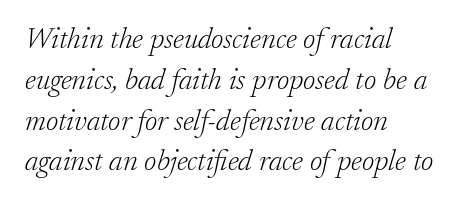
{"serif": "yes", "italic": "yes", "lean": "right", "slant_degrees": 17, "bold": "no", "weight": "light", "width": "normal", "stroke_contrast": "low", "x_height": "small", "monospaced": "no", "underline": "no", "align": "left", "line_spacing": "normal", "line_spacing_ratio": 1.36, "letter_spacing": "normal", "letter_spacing_em": 0.0, "glyph_px": 30}
